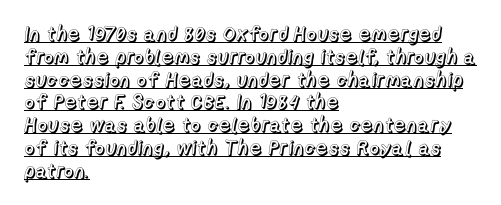
What stands out about the letter spacing? Nothing — it is the standard amount. The typesetter chose a ragged-right arrangement here. These lines huddle together more closely than default settings would place them.
